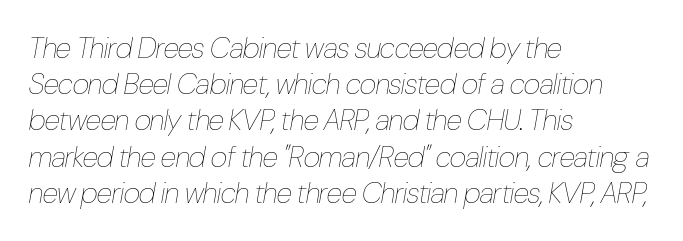
{"italic": "yes", "lean": "right", "slant_degrees": 10, "bold": "no", "weight": "thin", "width": "condensed", "stroke_contrast": "low", "x_height": "medium", "monospaced": "no", "underline": "no", "align": "left", "line_spacing": "normal", "line_spacing_ratio": 1.25, "letter_spacing": "normal", "letter_spacing_em": 0.0, "glyph_px": 29}
